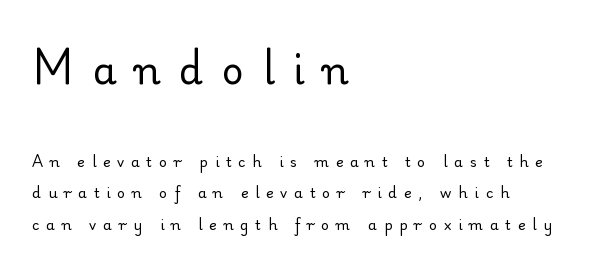
The image shows 38 px regular-weight serif type, upright; set left-aligned, loose line spacing (2.25x), unusually wide letter spacing (+0.49 em), not underlined; the first (top) block is 2.71x larger; low stroke contrast and a small x-height.
